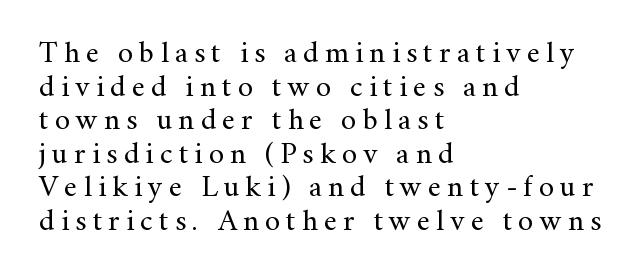
Q: Is the text bold? A: No.
Q: Is the text italic (slanted)? A: No, it is upright.
Q: Is the typeface a serif or a sans-serif typeface? A: Serif.
Q: Is the text underlined? A: No.
Q: How is the paragraph aligned? A: Left-aligned.
Q: Is the spacing between letters normal or unusually wide? A: Unusually wide.
Q: Is the spacing between lines tight, normal or loose? A: Tight.
Q: Width (condensed, normal, or wide)? A: Normal.
Q: Stroke contrast? A: Medium.
Q: x-height? A: Small.
Q: Monospaced? A: No.
